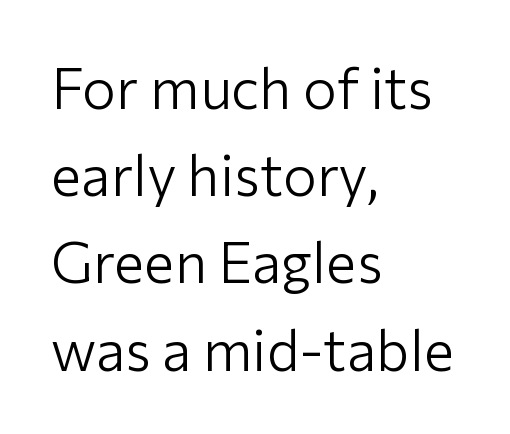
Q: Is the text bold? A: No.
Q: Is the text italic (slanted)? A: No, it is upright.
Q: Is the typeface a serif or a sans-serif typeface? A: Sans-serif.
Q: Is the text underlined? A: No.
Q: How is the paragraph aligned? A: Left-aligned.
Q: Is the spacing between letters normal or unusually wide? A: Normal.
Q: Is the spacing between lines tight, normal or loose? A: Normal.
Q: Width (condensed, normal, or wide)? A: Normal.
Q: Stroke contrast? A: Low.
Q: x-height? A: Medium.
Q: Monospaced? A: No.
